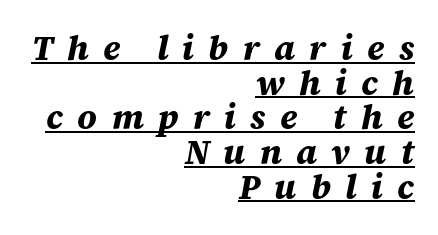
Q: Is the text bold? A: Yes.
Q: Is the text italic (slanted)? A: Yes, it leans right by about 12 degrees.
Q: Is the text underlined? A: Yes.
Q: How is the paragraph aligned? A: Right-aligned.
Q: Is the spacing between letters normal or unusually wide? A: Unusually wide.
Q: Is the spacing between lines tight, normal or loose? A: Tight.
Q: Width (condensed, normal, or wide)? A: Normal.
Q: Stroke contrast? A: Medium.
Q: x-height? A: Large.
Q: Monospaced? A: No.
